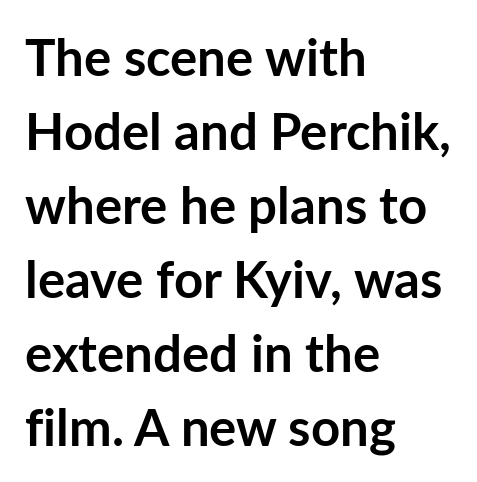
The image shows 51 px semibold sans-serif type, upright; set left-aligned, normal line spacing (1.45x), normal letter spacing, not underlined; low stroke contrast and a medium x-height.
